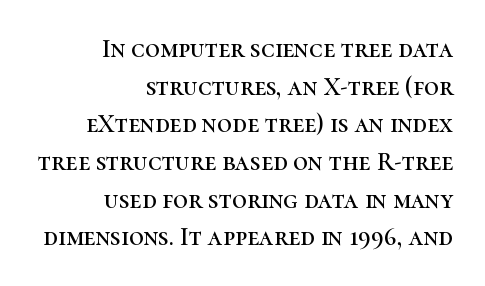
Successive baselines arrive at the customary interval. The line texture is even and compact thanks to regular tracking. The area under the type is left untouched. A roman cut, with each character standing at attention. Typeset ragged left — the right edge is the straight one.
